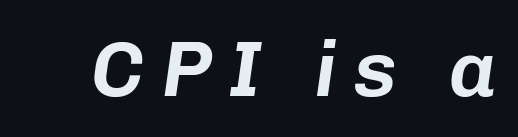
Q: Is the text italic (slanted)? A: Yes, it leans right by about 8 degrees.
Q: Is the text underlined? A: No.
Q: Is the spacing between letters normal or unusually wide? A: Unusually wide.
Q: Width (condensed, normal, or wide)? A: Normal.
Q: Stroke contrast? A: Low.
Q: x-height? A: Medium.
Q: Monospaced? A: No.
